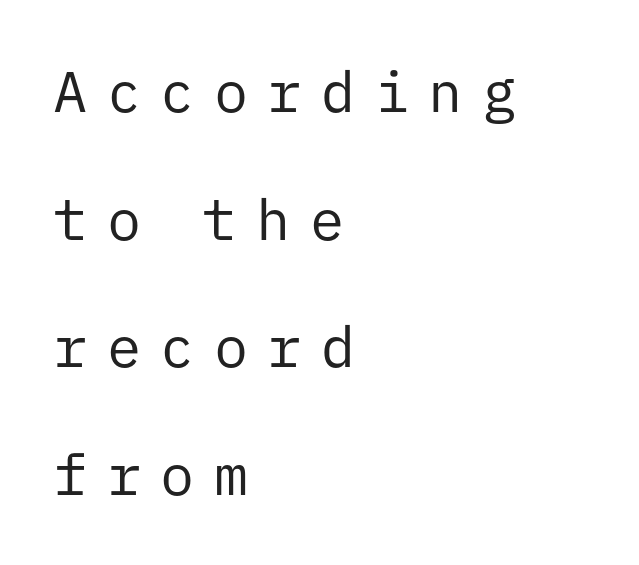
Here the glyphs are tracked loosely, breaking word shapes into spaced letters. The rendering uses a large line-height, opening up the rows. Do the characters align in a grid? Yes, the font is monospaced. Alignment: flush left. The area under the type is left untouched. The face used here is a sans, in the tradition of grotesques and geometrics.
